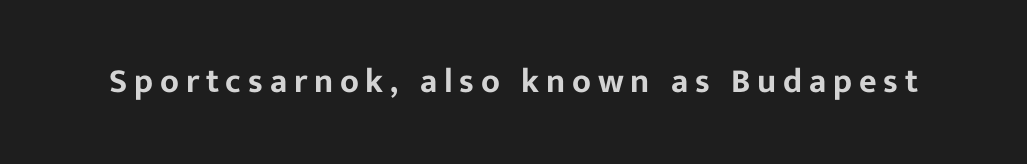
{"serif": "no", "italic": "no", "width": "normal", "stroke_contrast": "low", "x_height": "medium", "monospaced": "no", "underline": "no", "letter_spacing": "wide", "letter_spacing_em": 0.2, "glyph_px": 34}
